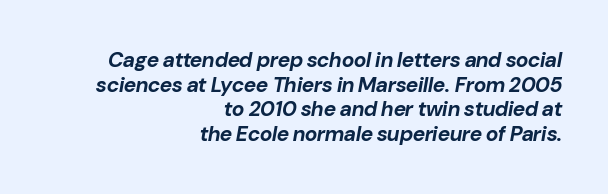
The lines in this sample share a right terminus and differ only in where they begin. The string is rendered with underlining switched off. The passage shown leans; its letterforms are oblique. Strong, thick strokes mark this as bold type. Tracking value appears to be zero — textbook default spacing.
